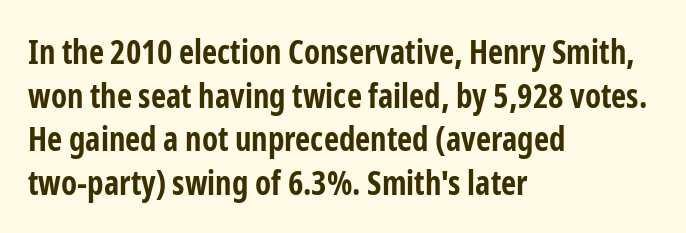
Q: Is the text bold? A: Yes.
Q: Is the text italic (slanted)? A: No, it is upright.
Q: Is the typeface a serif or a sans-serif typeface? A: Sans-serif.
Q: Is the text underlined? A: No.
Q: How is the paragraph aligned? A: Left-aligned.
Q: Is the spacing between letters normal or unusually wide? A: Normal.
Q: Is the spacing between lines tight, normal or loose? A: Normal.
Q: Width (condensed, normal, or wide)? A: Condensed.
Q: Stroke contrast? A: Low.
Q: x-height? A: Medium.
Q: Monospaced? A: No.
